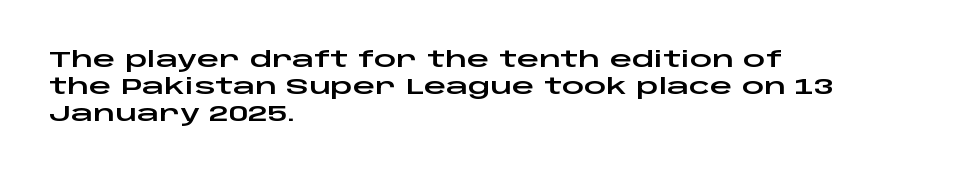
The image shows 22 px text type, upright; set left-aligned, line spacing 1.23x, normal letter spacing, not underlined.
